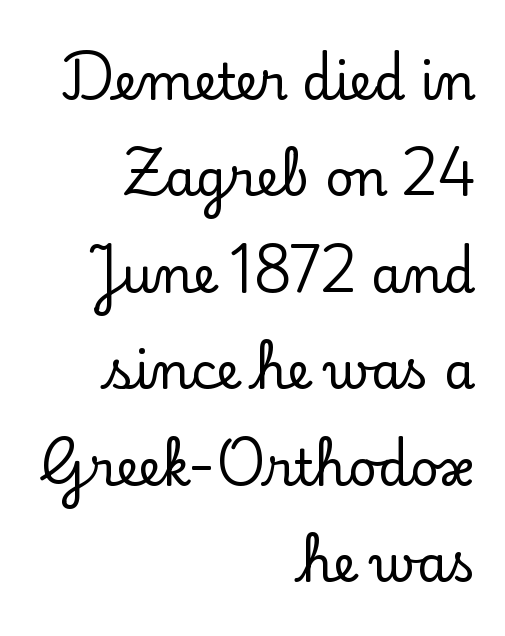
Q: Is the text italic (slanted)? A: No, it is upright.
Q: Is the typeface a serif or a sans-serif typeface? A: Serif.
Q: Is the text underlined? A: No.
Q: How is the paragraph aligned? A: Right-aligned.
Q: Is the spacing between letters normal or unusually wide? A: Normal.
Q: Is the spacing between lines tight, normal or loose? A: Loose.
Q: Width (condensed, normal, or wide)? A: Normal.
Q: Stroke contrast? A: Low.
Q: x-height? A: Small.
Q: Monospaced? A: No.
